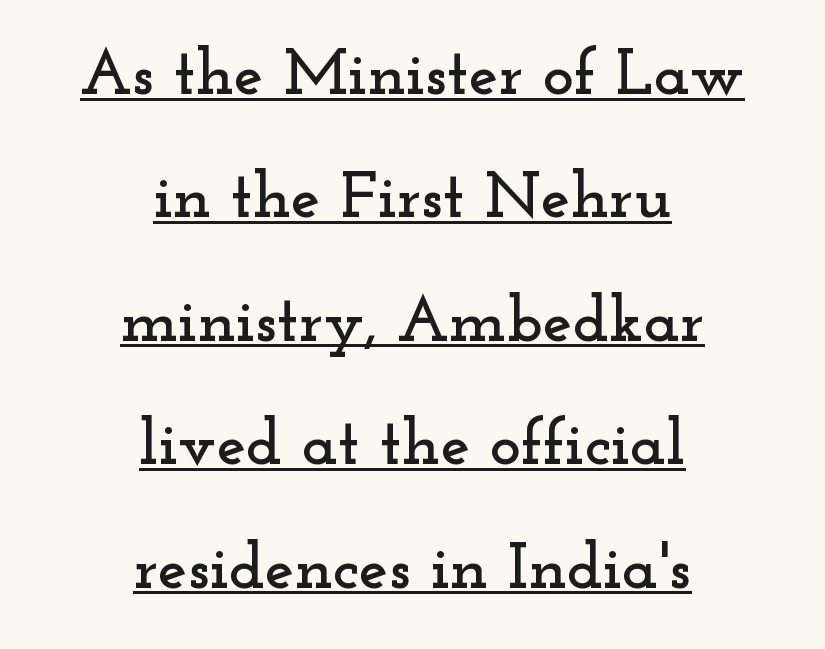
Q: Is the text italic (slanted)? A: No, it is upright.
Q: Is the typeface a serif or a sans-serif typeface? A: Serif.
Q: Is the text underlined? A: Yes.
Q: How is the paragraph aligned? A: Centered.
Q: Is the spacing between letters normal or unusually wide? A: Normal.
Q: Width (condensed, normal, or wide)? A: Wide.
Q: Stroke contrast? A: Low.
Q: x-height? A: Small.
Q: Monospaced? A: No.
